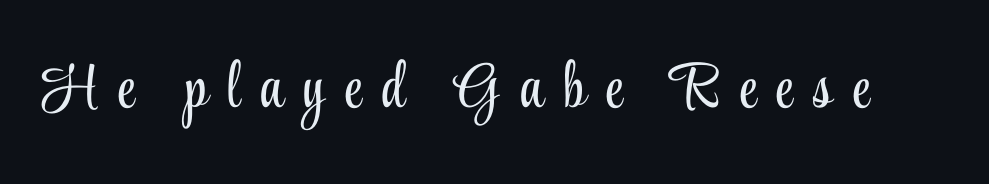
The image shows 63 px light, condensed serif type; set unusually wide letter spacing (+0.32 em), not underlined; low stroke contrast and a small x-height.
